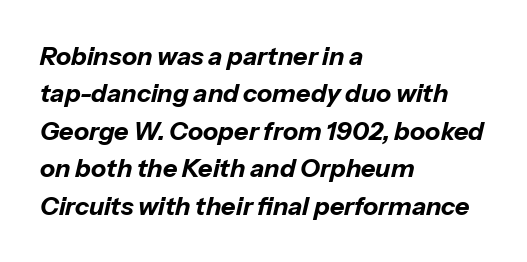
Q: Is the text bold? A: Yes.
Q: Is the text italic (slanted)? A: Yes, it leans right by about 13 degrees.
Q: Is the text underlined? A: No.
Q: How is the paragraph aligned? A: Left-aligned.
Q: Is the spacing between letters normal or unusually wide? A: Normal.
Q: Is the spacing between lines tight, normal or loose? A: Normal.
